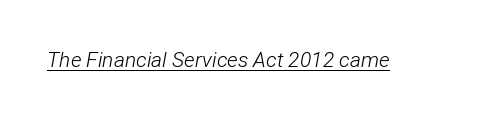
The image shows 21 px text type, italic (leaning right); set normal letter spacing, underlined.
